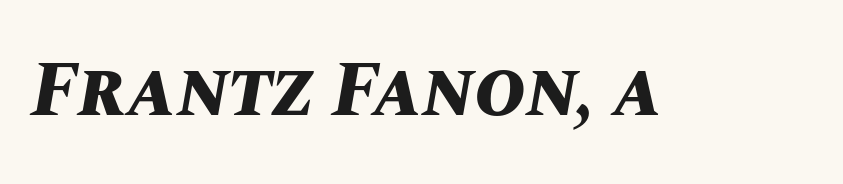
{"italic": "yes", "lean": "right", "slant_degrees": 10, "bold": "yes", "weight": "bold", "width": "normal", "stroke_contrast": "medium", "x_height": "large", "monospaced": "no", "underline": "no", "letter_spacing": "normal", "letter_spacing_em": 0.0, "glyph_px": 78}
